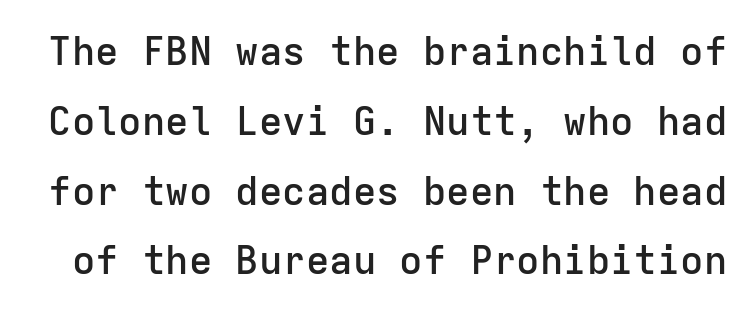
{"serif": "no", "italic": "no", "bold": "semi", "weight": "semibold", "width": "normal", "stroke_contrast": "low", "x_height": "medium", "monospaced": "yes", "underline": "no", "line_spacing_ratio": 1.79, "letter_spacing": "normal", "letter_spacing_em": 0.0, "glyph_px": 39}
